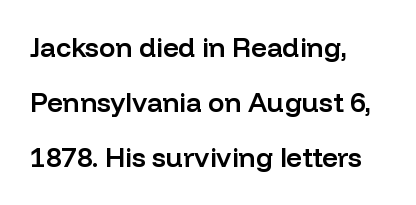
The passage shown is not underscored anywhere. Style check: upright. Every row of glyphs begins at an identical x-position on the left. One glance says open: line gaps are wider than usual. Summary of weight: moderately heavy, a semibold. Honestly, the letter spacing is just normal — you wouldn't notice it.
